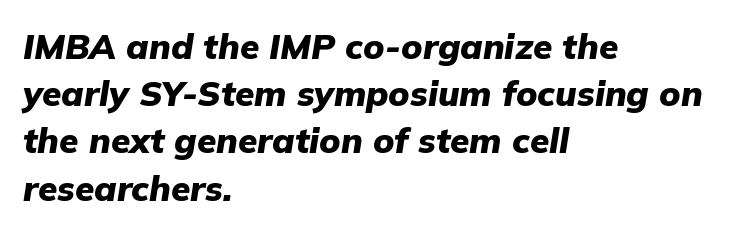
{"italic": "yes", "lean": "right", "slant_degrees": 9, "bold": "yes", "weight": "heavy", "width": "normal", "stroke_contrast": "low", "x_height": "medium", "monospaced": "no", "underline": "no", "align": "left", "line_spacing": "normal", "line_spacing_ratio": 1.35, "letter_spacing": "normal", "letter_spacing_em": 0.0, "glyph_px": 35}
